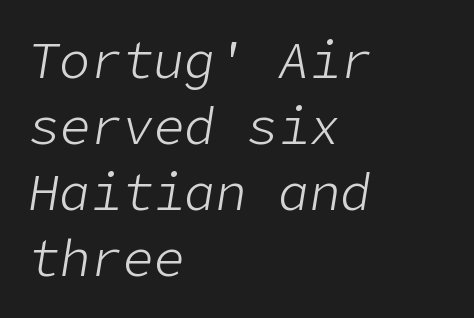
Q: Is the text bold? A: No.
Q: Is the text italic (slanted)? A: Yes, it leans right by about 9 degrees.
Q: Is the text underlined? A: No.
Q: How is the paragraph aligned? A: Left-aligned.
Q: Is the spacing between letters normal or unusually wide? A: Normal.
Q: Is the spacing between lines tight, normal or loose? A: Normal.
Q: Width (condensed, normal, or wide)? A: Normal.
Q: Stroke contrast? A: Low.
Q: x-height? A: Medium.
